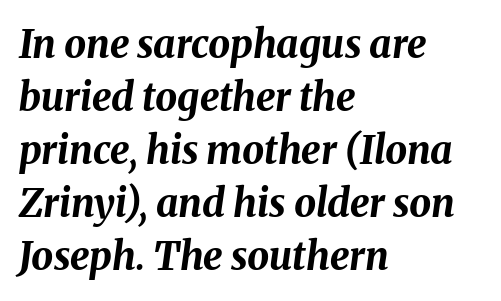
Q: Is the text bold? A: Yes.
Q: Is the text italic (slanted)? A: Yes, it leans right by about 8 degrees.
Q: Is the text underlined? A: No.
Q: How is the paragraph aligned? A: Left-aligned.
Q: Is the spacing between letters normal or unusually wide? A: Normal.
Q: Is the spacing between lines tight, normal or loose? A: Normal.
Q: Width (condensed, normal, or wide)? A: Normal.
Q: Stroke contrast? A: Medium.
Q: x-height? A: Medium.
Q: Monospaced? A: No.
